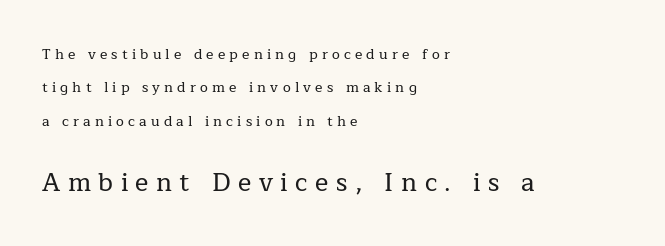
{"italic": "no", "underline": "no", "align": "left", "line_spacing": "loose", "line_spacing_ratio": 2.38, "letter_spacing": "wide", "letter_spacing_em": 0.3, "larger_block": "second", "size_ratio": 1.79, "glyph_px": 25}
